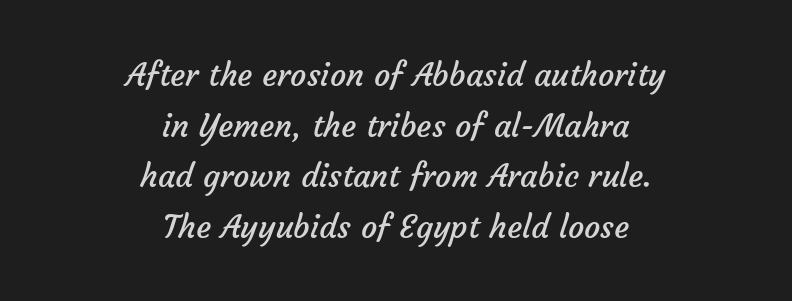
Q: Is the text bold? A: No.
Q: Is the typeface a serif or a sans-serif typeface? A: Sans-serif.
Q: Is the text underlined? A: No.
Q: How is the paragraph aligned? A: Centered.
Q: Is the spacing between letters normal or unusually wide? A: Normal.
Q: Is the spacing between lines tight, normal or loose? A: Normal.
Q: Width (condensed, normal, or wide)? A: Normal.
Q: Stroke contrast? A: Low.
Q: x-height? A: Medium.
Q: Monospaced? A: No.
